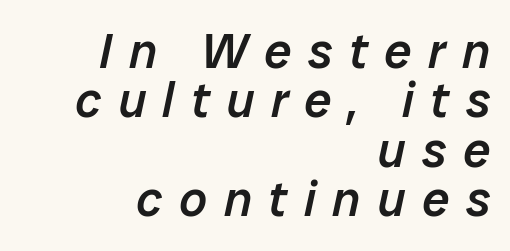
Q: Is the text bold? A: Semi-bold.
Q: Is the text italic (slanted)? A: Yes, it leans right by about 12 degrees.
Q: Is the text underlined? A: No.
Q: How is the paragraph aligned? A: Right-aligned.
Q: Is the spacing between letters normal or unusually wide? A: Unusually wide.
Q: Is the spacing between lines tight, normal or loose? A: Tight.
Q: Width (condensed, normal, or wide)? A: Normal.
Q: Stroke contrast? A: Low.
Q: x-height? A: Medium.
Q: Monospaced? A: No.
